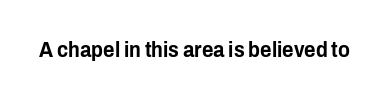
The image shows 22 px text type, upright; set normal letter spacing, not underlined.
